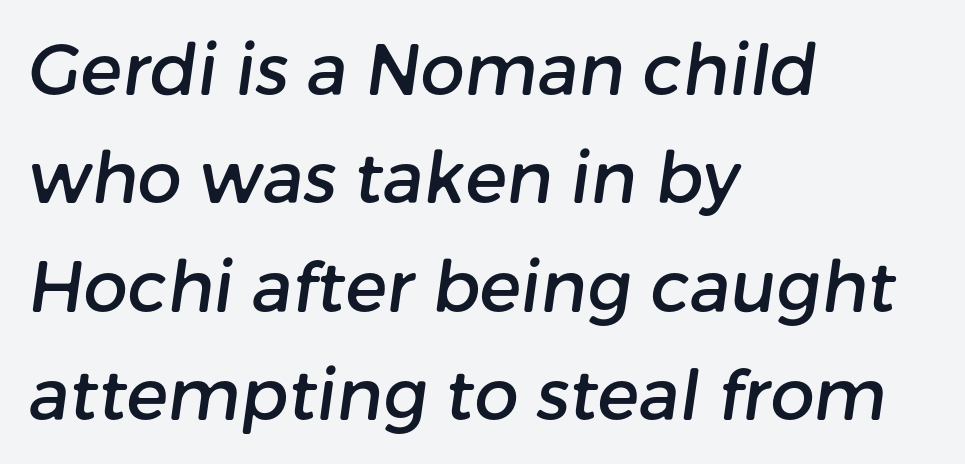
Characters follow at the spacing the type designer built in. Does the leading feel generous? No, just average. Leftover space on each line is placed entirely after the last word. Bare-footed words on every line. Regarding serifs, this sample does without them. Varying glyph widths throughout — classic text-font behaviour.
